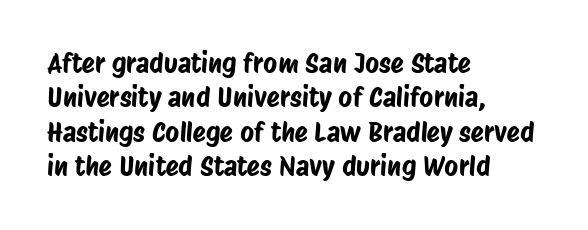
Q: Is the text underlined? A: No.
Q: How is the paragraph aligned? A: Left-aligned.
Q: Is the spacing between letters normal or unusually wide? A: Normal.
Q: Is the spacing between lines tight, normal or loose? A: Normal.
